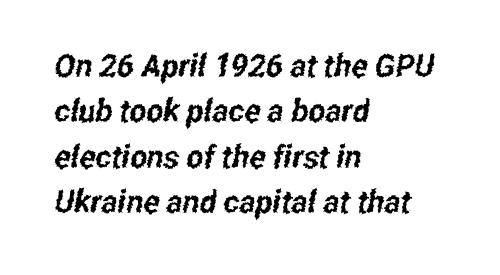
The image shows 32 px condensed sans-serif type; set left-aligned, normal line spacing (1.42x), normal letter spacing, not underlined; low stroke contrast and a medium x-height.
